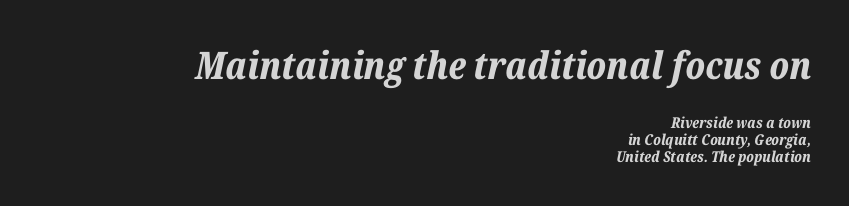
{"italic": "yes", "lean": "right", "slant_degrees": 12, "bold": "yes", "weight": "bold", "width": "normal", "stroke_contrast": "low", "x_height": "medium", "monospaced": "no", "underline": "no", "align": "right", "line_spacing": "tight", "line_spacing_ratio": 1.13, "letter_spacing": "normal", "letter_spacing_em": 0.0, "larger_block": "first", "size_ratio": 2.53, "glyph_px": 38}
